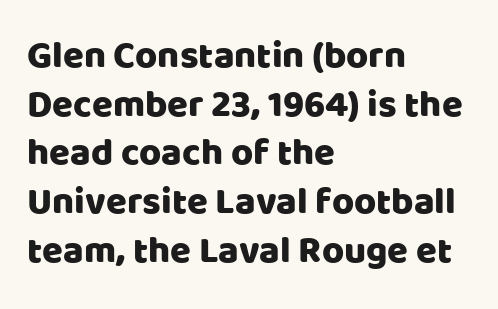
Q: Is the text italic (slanted)? A: No, it is upright.
Q: Is the typeface a serif or a sans-serif typeface? A: Sans-serif.
Q: Is the text underlined? A: No.
Q: How is the paragraph aligned? A: Left-aligned.
Q: Is the spacing between letters normal or unusually wide? A: Normal.
Q: Is the spacing between lines tight, normal or loose? A: Normal.
Q: Width (condensed, normal, or wide)? A: Normal.
Q: Stroke contrast? A: Low.
Q: x-height? A: Large.
Q: Monospaced? A: No.
